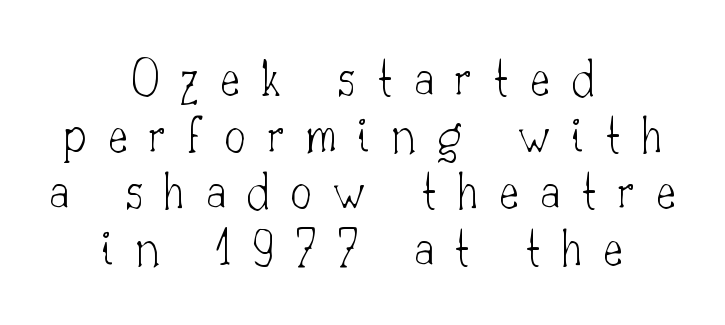
The image shows 53 px thin serif type, upright; set centered, tight line spacing (1.07x), unusually wide letter spacing (+0.4 em), not underlined; low stroke contrast and a small x-height.
